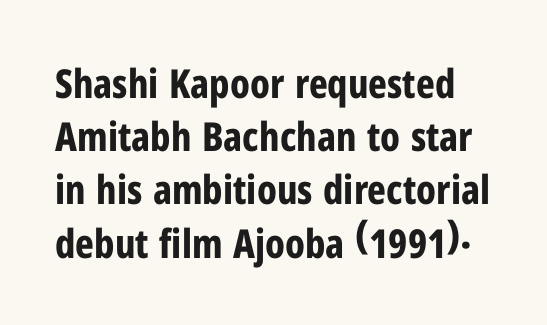
{"serif": "no", "italic": "no", "bold": "yes", "weight": "bold", "width": "condensed", "stroke_contrast": "low", "x_height": "medium", "monospaced": "no", "underline": "no", "line_spacing": "normal", "line_spacing_ratio": 1.33, "letter_spacing": "normal", "letter_spacing_em": 0.0, "glyph_px": 40}
